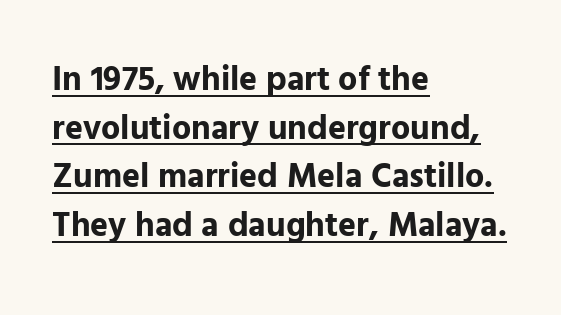
The image shows 34 px bold sans-serif type, upright; set left-aligned, normal line spacing (1.43x), normal letter spacing, underlined; low stroke contrast and a medium x-height.
